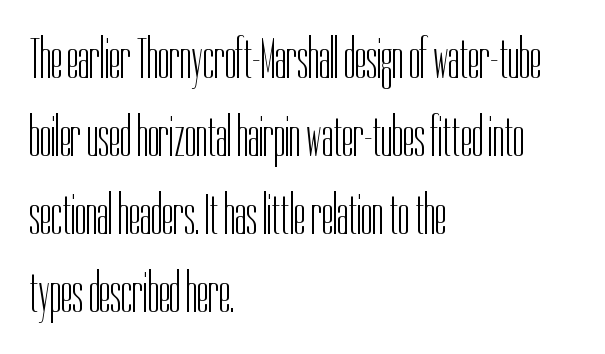
{"serif": "no", "italic": "no", "bold": "no", "weight": "light", "width": "condensed", "stroke_contrast": "low", "x_height": "medium", "monospaced": "no", "underline": "no", "align": "left", "line_spacing": "normal", "line_spacing_ratio": 1.37, "letter_spacing": "normal", "letter_spacing_em": 0.0, "glyph_px": 57}
